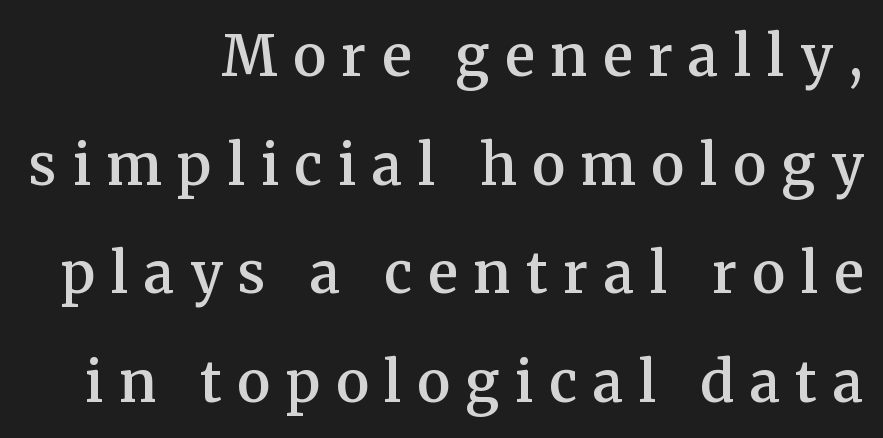
The image shows 56 px semibold serif type, upright; set right-aligned, loose line spacing (1.94x), unusually wide letter spacing (+0.28 em), not underlined; medium stroke contrast and a medium x-height.
